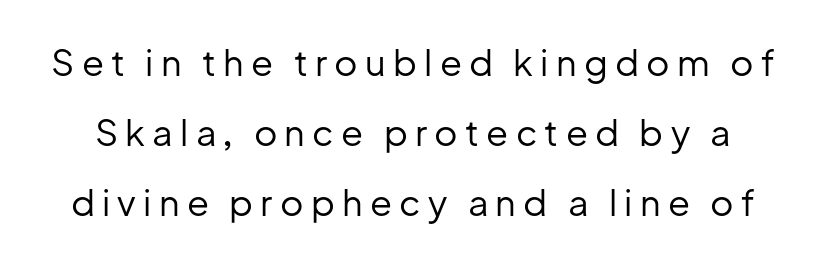
Q: Is the text bold? A: No.
Q: Is the text italic (slanted)? A: No, it is upright.
Q: Is the typeface a serif or a sans-serif typeface? A: Sans-serif.
Q: Is the text underlined? A: No.
Q: Is the spacing between letters normal or unusually wide? A: Unusually wide.
Q: Is the spacing between lines tight, normal or loose? A: Loose.
Q: Width (condensed, normal, or wide)? A: Normal.
Q: Stroke contrast? A: Low.
Q: x-height? A: Medium.
Q: Monospaced? A: No.
